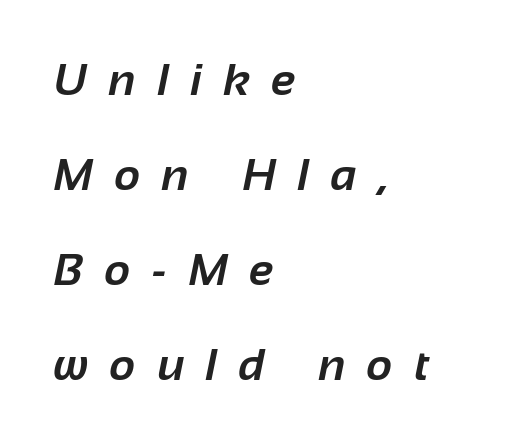
The block of text is sparse from top to bottom, with ample space between rows. The passage shown is typeset with a sans-serif family. The specimen omits any rule beneath the text block's lines. Think of a printed novel: that variable character pitch is what you see here.
